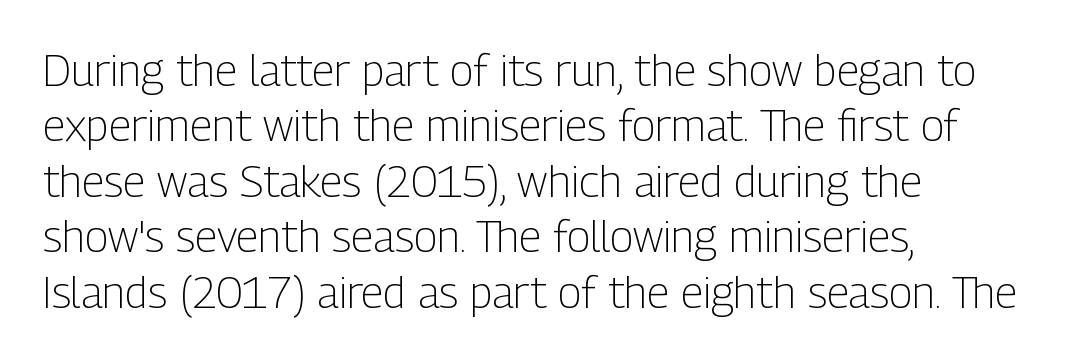
Q: Is the text bold? A: No.
Q: Is the text italic (slanted)? A: No, it is upright.
Q: Is the typeface a serif or a sans-serif typeface? A: Sans-serif.
Q: Is the text underlined? A: No.
Q: How is the paragraph aligned? A: Left-aligned.
Q: Is the spacing between letters normal or unusually wide? A: Normal.
Q: Is the spacing between lines tight, normal or loose? A: Normal.
Q: Width (condensed, normal, or wide)? A: Condensed.
Q: Stroke contrast? A: Low.
Q: x-height? A: Medium.
Q: Monospaced? A: No.
